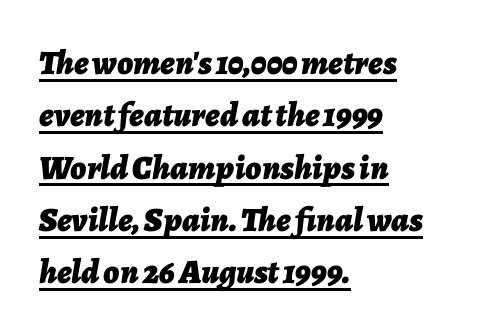
The image shows 34 px bold type, italic (leaning right); set left-aligned, normal line spacing (1.54x), normal letter spacing, underlined; low stroke contrast and a medium x-height.
